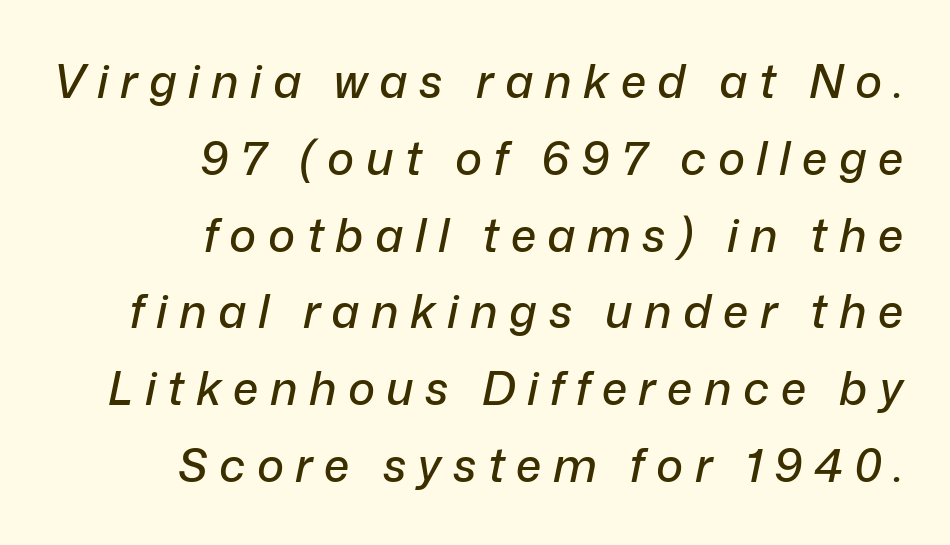
The image shows 46 px text type, italic (leaning right); set right-aligned, normal line spacing (1.67x), unusually wide letter spacing (+0.25 em), not underlined; low stroke contrast and a medium x-height.
